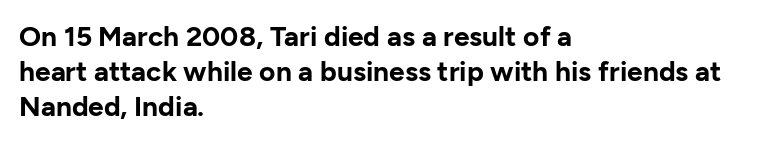
Q: Is the text bold? A: Yes.
Q: Is the text italic (slanted)? A: No, it is upright.
Q: Is the typeface a serif or a sans-serif typeface? A: Sans-serif.
Q: Is the text underlined? A: No.
Q: How is the paragraph aligned? A: Left-aligned.
Q: Is the spacing between letters normal or unusually wide? A: Normal.
Q: Is the spacing between lines tight, normal or loose? A: Normal.
Q: Width (condensed, normal, or wide)? A: Normal.
Q: Stroke contrast? A: Low.
Q: x-height? A: Medium.
Q: Monospaced? A: No.
